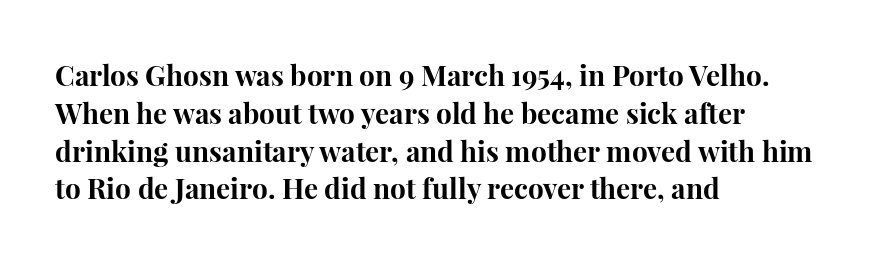
Q: Is the text bold? A: Yes.
Q: Is the text italic (slanted)? A: No, it is upright.
Q: Is the typeface a serif or a sans-serif typeface? A: Serif.
Q: Is the text underlined? A: No.
Q: How is the paragraph aligned? A: Left-aligned.
Q: Is the spacing between letters normal or unusually wide? A: Normal.
Q: Is the spacing between lines tight, normal or loose? A: Normal.
Q: Width (condensed, normal, or wide)? A: Normal.
Q: Stroke contrast? A: High.
Q: x-height? A: Medium.
Q: Monospaced? A: No.
